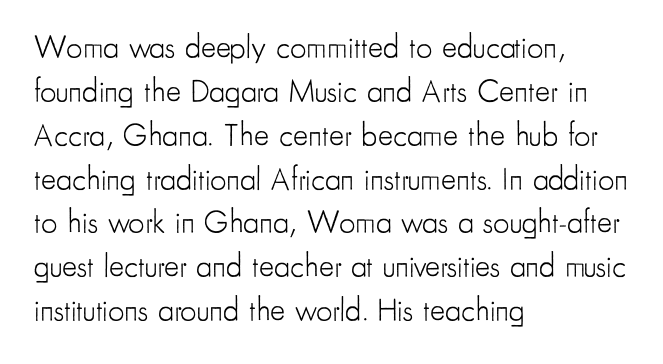
{"serif": "no", "italic": "no", "bold": "no", "weight": "light", "width": "condensed", "stroke_contrast": "low", "x_height": "small", "monospaced": "no", "underline": "no", "align": "left", "line_spacing": "normal", "line_spacing_ratio": 1.37, "letter_spacing": "normal", "letter_spacing_em": 0.0, "glyph_px": 32}
